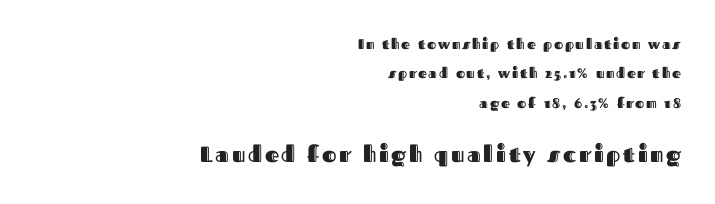
You could fit nearly another row in the gap between these rows. The specimen omits any rule beneath the text block's lines. Block two is the big one; block one sits smaller above it. This is the regular roman posture of the typeface.
